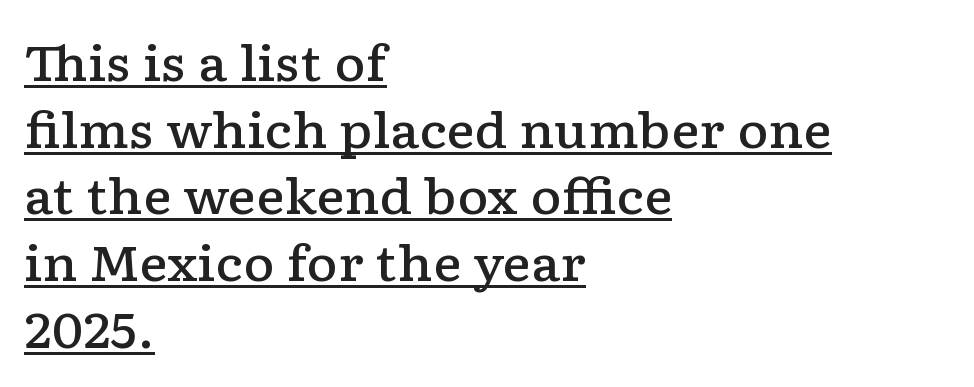
The image shows 48 px semibold, wide serif type, upright; set left-aligned, normal line spacing (1.39x), normal letter spacing, underlined; low stroke contrast and a medium x-height.
